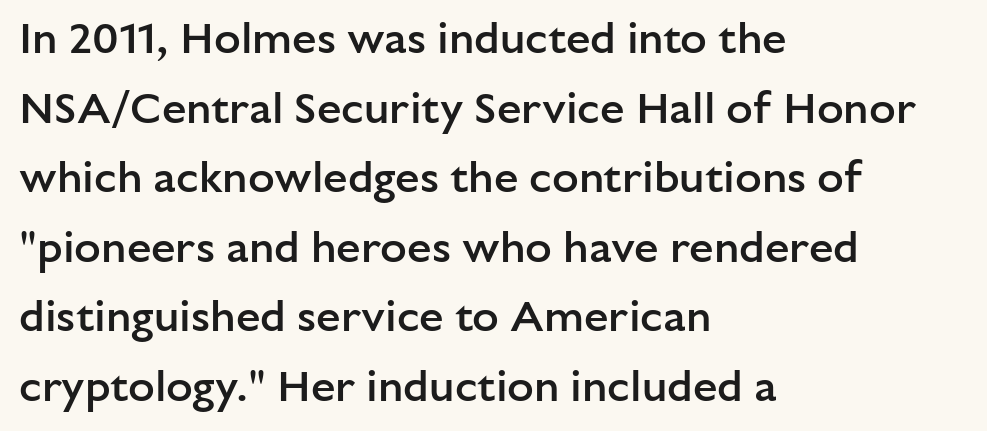
Q: Is the text bold? A: Semi-bold.
Q: Is the text italic (slanted)? A: No, it is upright.
Q: Is the typeface a serif or a sans-serif typeface? A: Sans-serif.
Q: Is the text underlined? A: No.
Q: How is the paragraph aligned? A: Left-aligned.
Q: Is the spacing between letters normal or unusually wide? A: Normal.
Q: Is the spacing between lines tight, normal or loose? A: Normal.
Q: Width (condensed, normal, or wide)? A: Normal.
Q: Stroke contrast? A: Low.
Q: x-height? A: Medium.
Q: Monospaced? A: No.
